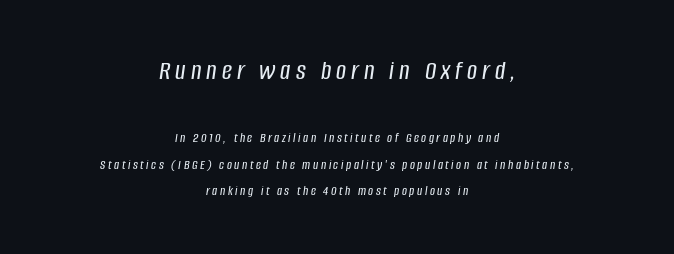
Type size steps down from the first block to the second. The string is rendered with underlining switched off. Horizontal bands of white between lines are thick stripes. The passage shown is typed in a proportional face where columns would drift.
